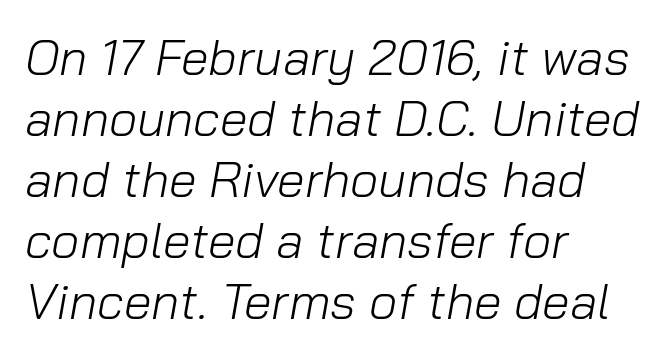
The image shows 50 px light type, italic (leaning right); set left-aligned, line spacing 1.22x, normal letter spacing, not underlined; low stroke contrast and a medium x-height.
